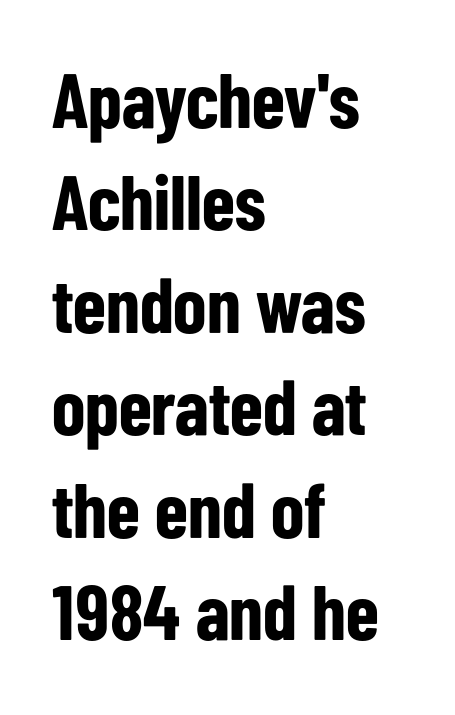
The glyphs have the mass of a bold cut. Observe the ordinary spacing: letters are neighbours, not strangers. Where is the straight margin? On the left. Varying glyph widths throughout — classic text-font behaviour. Leading matches the norm, producing a regular column. The characters display no serif detailing; their extremities are plain.
